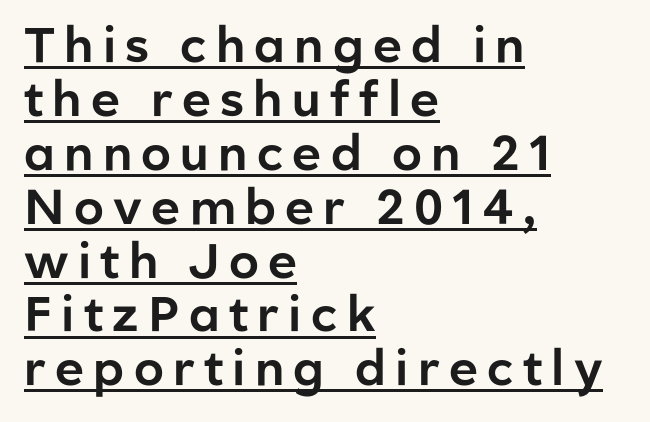
{"serif": "no", "italic": "no", "width": "normal", "stroke_contrast": "low", "x_height": "medium", "monospaced": "no", "underline": "yes", "align": "left", "line_spacing": "tight", "line_spacing_ratio": 1.1, "glyph_px": 49}
